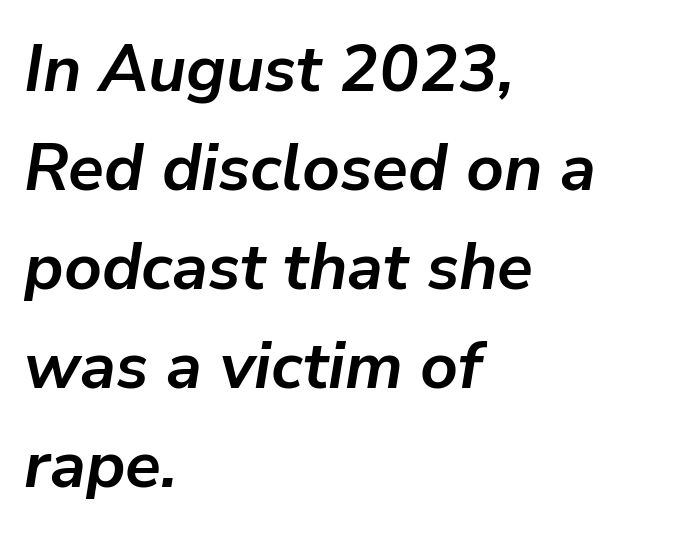
The image shows 66 px semibold type, italic (leaning right); set left-aligned, normal line spacing (1.5x), normal letter spacing, not underlined; low stroke contrast and a medium x-height.
